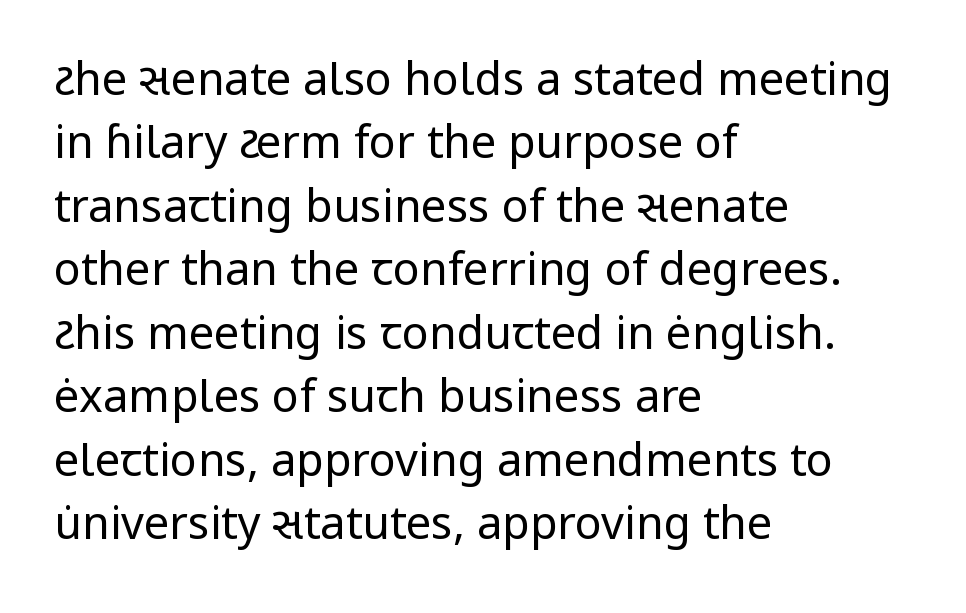
Whoever set this chose a conventional vertical rhythm. Underline: absent. No italicization has been applied; the sample stays upright. A light-to-regular cut is what we see here. Serifs: no, the terminals of the letterforms are clean.
